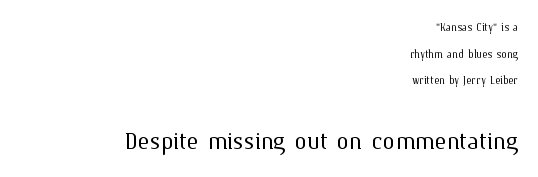
Q: Is the text bold? A: No.
Q: Is the text italic (slanted)? A: No, it is upright.
Q: Is the text underlined? A: No.
Q: How is the paragraph aligned? A: Right-aligned.
Q: Is the spacing between letters normal or unusually wide? A: Normal.
Q: Is the spacing between lines tight, normal or loose? A: Loose.
Q: Which block of text is set in a larger size, the first (top) or the second (bottom)? A: The second (bottom) one.
Q: Width (condensed, normal, or wide)? A: Normal.
Q: Stroke contrast? A: Medium.
Q: x-height? A: Medium.
Q: Monospaced? A: No.
